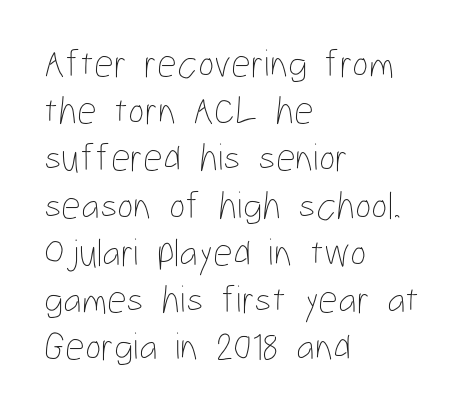
Check under the words: just untouched page. The ragged edge is on the right, which tells us the setting is flush left. Ascenders rise straight up at ninety degrees. Compared with typical body copy, the letter spacing here is the same. Is the type heavy? It reads as light-to-regular instead.
